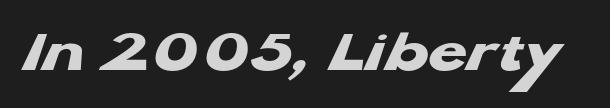
The image shows 63 px heavy, wide sans-serif type; set normal letter spacing, not underlined; low stroke contrast and a medium x-height.
